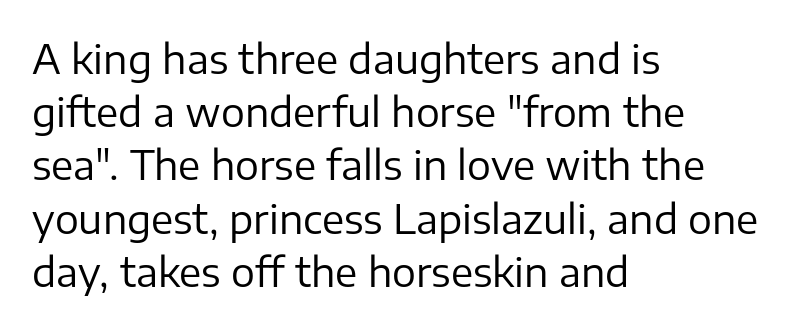
Tracking value appears to be zero — textbook default spacing. Notice how descenders clear the ascenders below comfortably — that's standard leading. The typesetting does not lean heavy: it is not bold. Are there feet on the stems? There aren't — it's a sans.
